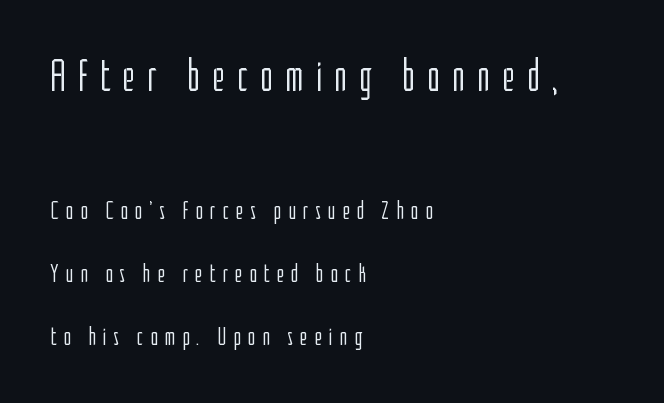
{"serif": "no", "italic": "no", "bold": "no", "weight": "light", "width": "condensed", "stroke_contrast": "low", "x_height": "medium", "monospaced": "no", "underline": "no", "align": "left", "line_spacing": "loose", "line_spacing_ratio": 2.42, "letter_spacing": "wide", "letter_spacing_em": 0.26, "larger_block": "first", "size_ratio": 1.73, "glyph_px": 45}
